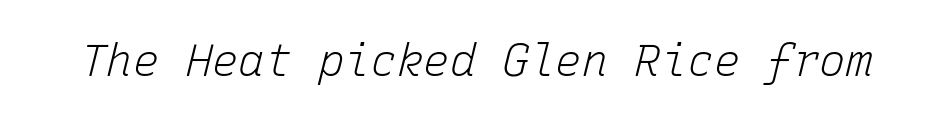
{"italic": "yes", "lean": "right", "slant_degrees": 15, "bold": "no", "weight": "light", "width": "normal", "stroke_contrast": "low", "x_height": "medium", "monospaced": "yes", "underline": "no", "letter_spacing": "normal", "letter_spacing_em": 0.0, "glyph_px": 44}
